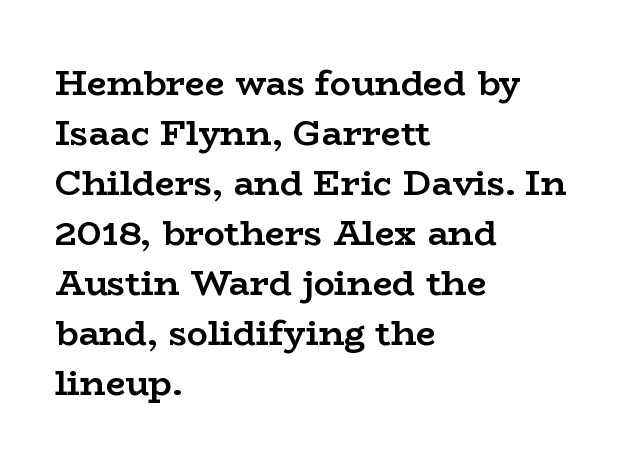
Q: Is the text bold? A: Yes.
Q: Is the text italic (slanted)? A: No, it is upright.
Q: Is the typeface a serif or a sans-serif typeface? A: Serif.
Q: Is the text underlined? A: No.
Q: How is the paragraph aligned? A: Left-aligned.
Q: Is the spacing between letters normal or unusually wide? A: Normal.
Q: Is the spacing between lines tight, normal or loose? A: Normal.
Q: Width (condensed, normal, or wide)? A: Wide.
Q: Stroke contrast? A: Low.
Q: x-height? A: Medium.
Q: Monospaced? A: No.
